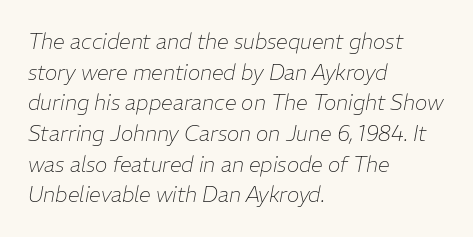
{"italic": "yes", "lean": "right", "slant_degrees": 11, "bold": "no", "underline": "no", "align": "left", "line_spacing": "normal", "line_spacing_ratio": 1.46, "letter_spacing": "normal", "letter_spacing_em": 0.0, "glyph_px": 21}
